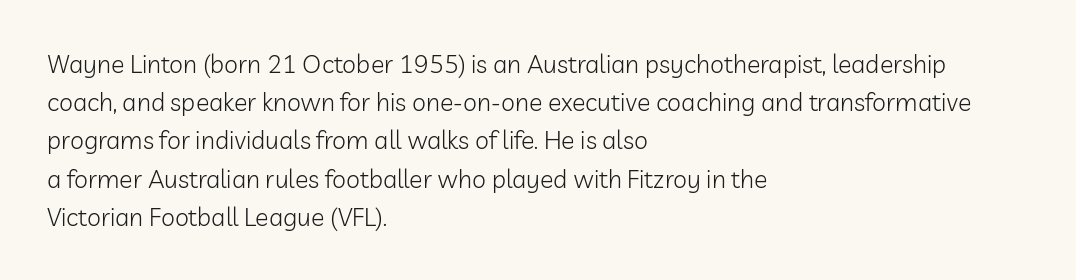
Q: Is the text bold? A: No.
Q: Is the text italic (slanted)? A: No, it is upright.
Q: Is the text underlined? A: No.
Q: How is the paragraph aligned? A: Left-aligned.
Q: Is the spacing between letters normal or unusually wide? A: Normal.
Q: Is the spacing between lines tight, normal or loose? A: Normal.
